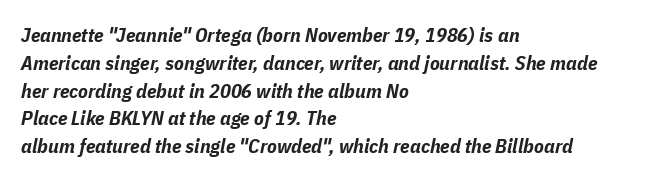
The image shows 20 px bold type, italic (leaning right); set left-aligned, normal line spacing (1.39x), normal letter spacing, not underlined.
